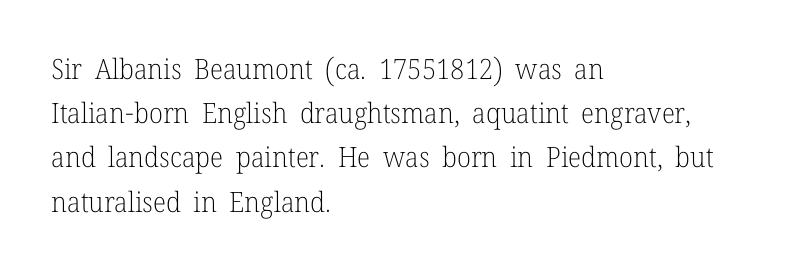
The image shows 28 px light serif type, upright; set left-aligned, normal line spacing (1.58x), normal letter spacing, not underlined; low stroke contrast and a medium x-height.
